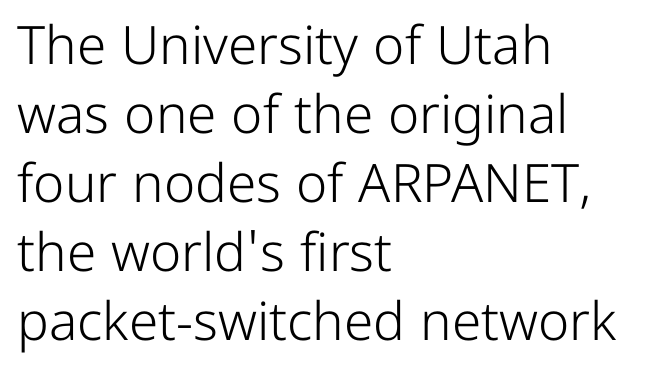
The image shows 53 px light sans-serif type, upright; set left-aligned, normal line spacing (1.3x), normal letter spacing, not underlined; low stroke contrast and a medium x-height.
